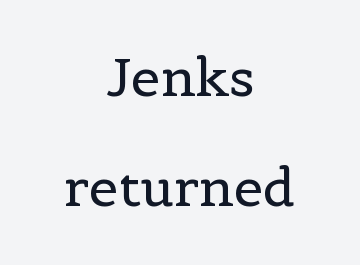
The typography opts for an upright posture over an oblique one. Do the characters align in a grid? No, the font is proportional. The passage shown stacks its lines with a broad gap. Lines of text with bare space underneath. Heaviness? Minimal to ordinary, like unemphasized prose.
